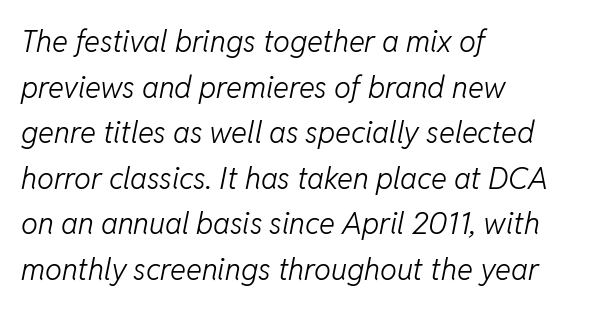
Q: Is the text bold? A: No.
Q: Is the text italic (slanted)? A: Yes, it leans right by about 11 degrees.
Q: Is the text underlined? A: No.
Q: How is the paragraph aligned? A: Left-aligned.
Q: Is the spacing between letters normal or unusually wide? A: Normal.
Q: Is the spacing between lines tight, normal or loose? A: Normal.
Q: Width (condensed, normal, or wide)? A: Normal.
Q: Stroke contrast? A: Low.
Q: x-height? A: Medium.
Q: Monospaced? A: No.
